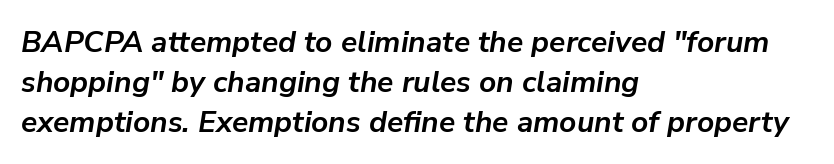
Q: Is the text bold? A: Yes.
Q: Is the text italic (slanted)? A: Yes, it leans right by about 9 degrees.
Q: Is the text underlined? A: No.
Q: How is the paragraph aligned? A: Left-aligned.
Q: Is the spacing between letters normal or unusually wide? A: Normal.
Q: Is the spacing between lines tight, normal or loose? A: Normal.
Q: Width (condensed, normal, or wide)? A: Normal.
Q: Stroke contrast? A: Low.
Q: x-height? A: Medium.
Q: Monospaced? A: No.
